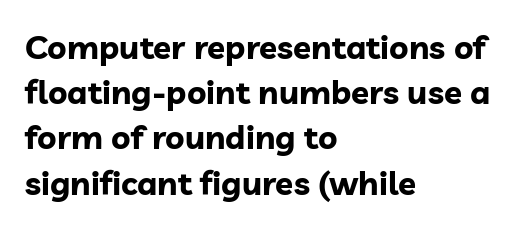
Whoever set this chose a conventional vertical rhythm. Are there feet on the stems? There aren't — it's a sans. Character widths vary here, with narrow letters taking less room than wide ones. Descenders hang freely into open space.
